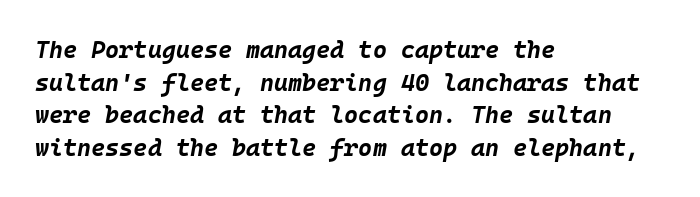
Q: Is the text bold? A: Yes.
Q: Is the text italic (slanted)? A: Yes, it leans right by about 10 degrees.
Q: Is the text underlined? A: No.
Q: How is the paragraph aligned? A: Left-aligned.
Q: Is the spacing between letters normal or unusually wide? A: Normal.
Q: Is the spacing between lines tight, normal or loose? A: Normal.
